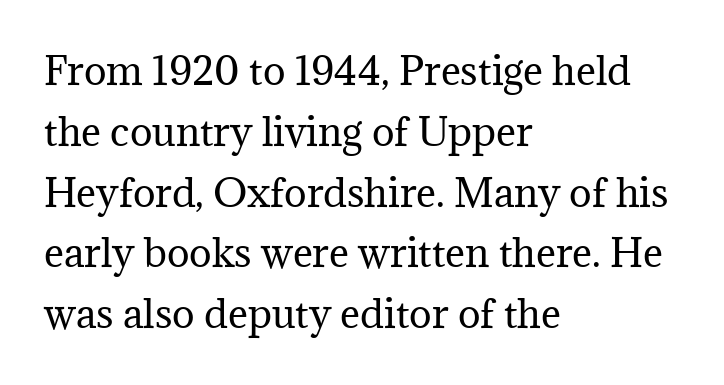
{"serif": "yes", "italic": "no", "bold": "no", "weight": "regular", "width": "normal", "stroke_contrast": "medium", "x_height": "medium", "monospaced": "no", "underline": "no", "align": "left", "line_spacing": "normal", "line_spacing_ratio": 1.6, "letter_spacing": "normal", "letter_spacing_em": 0.0, "glyph_px": 38}
